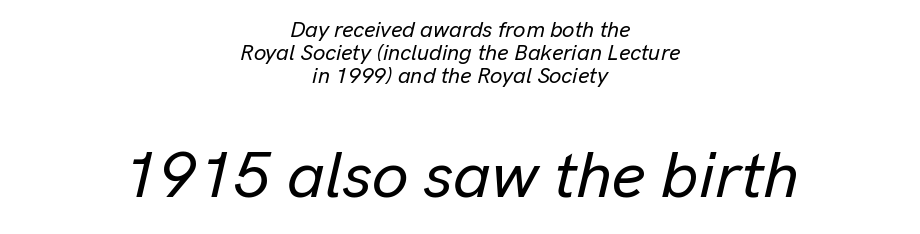
Q: Is the text italic (slanted)? A: Yes, it leans right by about 13 degrees.
Q: Is the text underlined? A: No.
Q: How is the paragraph aligned? A: Centered.
Q: Is the spacing between letters normal or unusually wide? A: Normal.
Q: Is the spacing between lines tight, normal or loose? A: Tight.
Q: Which block of text is set in a larger size, the first (top) or the second (bottom)? A: The second (bottom) one.
Q: Width (condensed, normal, or wide)? A: Normal.
Q: Stroke contrast? A: Low.
Q: x-height? A: Medium.
Q: Monospaced? A: No.
